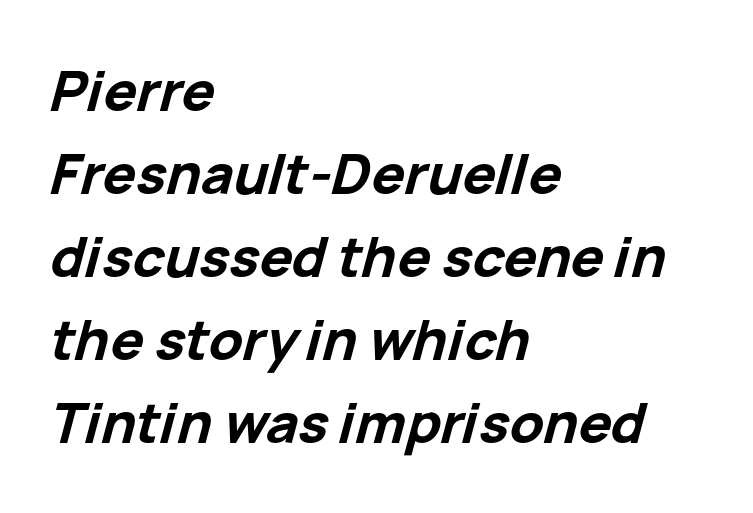
Q: Is the text bold? A: Yes.
Q: Is the text italic (slanted)? A: Yes, it leans right by about 15 degrees.
Q: Is the text underlined? A: No.
Q: How is the paragraph aligned? A: Left-aligned.
Q: Is the spacing between letters normal or unusually wide? A: Normal.
Q: Is the spacing between lines tight, normal or loose? A: Normal.
Q: Width (condensed, normal, or wide)? A: Normal.
Q: Stroke contrast? A: Low.
Q: x-height? A: Medium.
Q: Monospaced? A: No.
